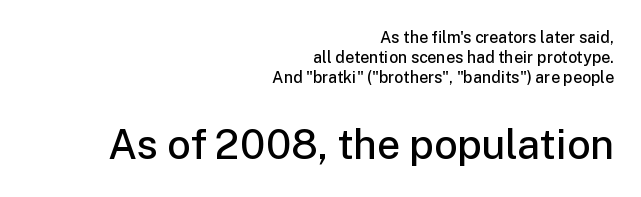
{"serif": "no", "italic": "no", "bold": "semi", "weight": "semibold", "width": "normal", "stroke_contrast": "low", "x_height": "medium", "monospaced": "no", "underline": "no", "align": "right", "line_spacing": "normal", "line_spacing_ratio": 1.26, "letter_spacing": "normal", "letter_spacing_em": 0.0, "larger_block": "second", "size_ratio": 2.56, "glyph_px": 41}
